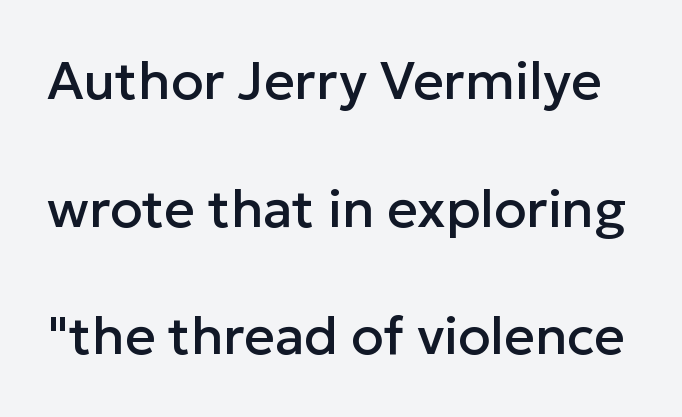
Rows of type keep a wide berth in the vertical direction. This rendering features lettering with no underline. Tracking here is standard; glyphs follow each other at the usual distance. Observe the absence of serifs on each vertical stroke in this sample. Think of a printed novel: that variable character pitch is what you see here.
